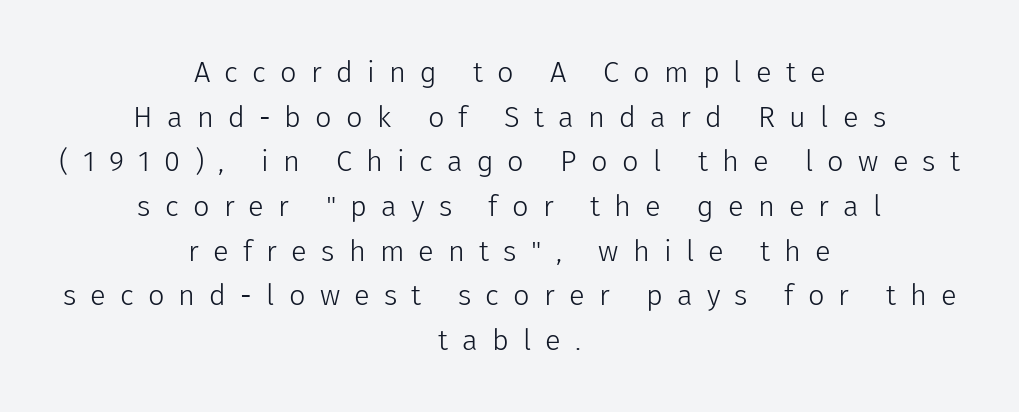
The image shows 29 px light sans-serif type, upright; set centered, normal line spacing (1.54x), unusually wide letter spacing (+0.49 em), not underlined; low stroke contrast and a medium x-height.
